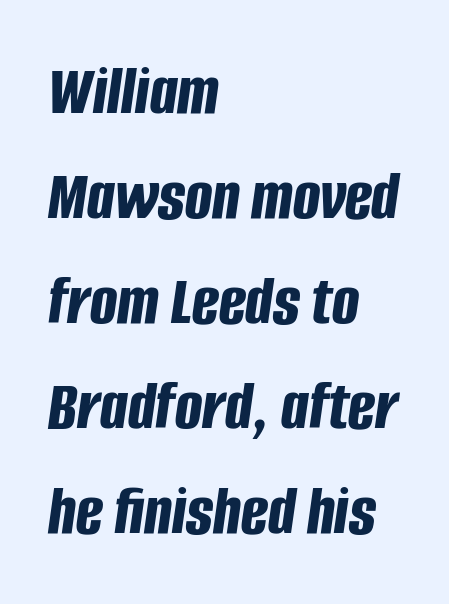
Q: Is the text bold? A: Yes.
Q: Is the text italic (slanted)? A: Yes, it leans right by about 8 degrees.
Q: Is the text underlined? A: No.
Q: How is the paragraph aligned? A: Left-aligned.
Q: Is the spacing between letters normal or unusually wide? A: Normal.
Q: Is the spacing between lines tight, normal or loose? A: Normal.
Q: Width (condensed, normal, or wide)? A: Condensed.
Q: Stroke contrast? A: Low.
Q: x-height? A: Large.
Q: Monospaced? A: No.
